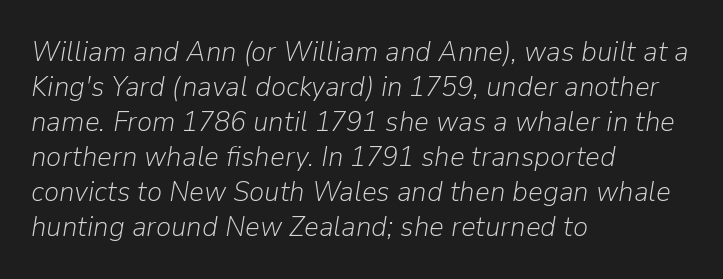
The image shows 29 px light type, italic (leaning right); set left-aligned, line spacing 1.21x, normal letter spacing, not underlined; low stroke contrast and a medium x-height.
